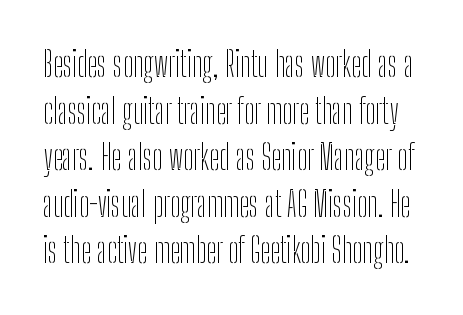
Spacing between characters is what you'd get straight out of the box. Summary of weight: not heavy and not bold. Leading: standard. Unlike italic type, these characters show no tilt at all. Examine the stroke ends and you'll find no serifs.
